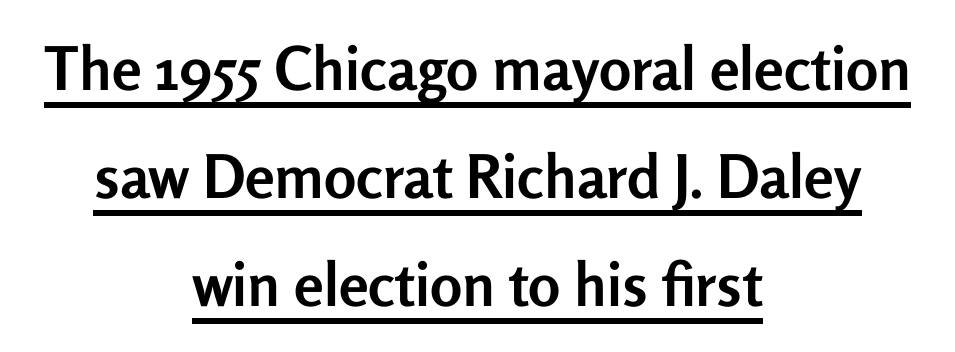
Q: Is the text bold? A: Yes.
Q: Is the text italic (slanted)? A: No, it is upright.
Q: Is the typeface a serif or a sans-serif typeface? A: Sans-serif.
Q: Is the text underlined? A: Yes.
Q: How is the paragraph aligned? A: Centered.
Q: Is the spacing between letters normal or unusually wide? A: Normal.
Q: Width (condensed, normal, or wide)? A: Normal.
Q: Stroke contrast? A: Low.
Q: x-height? A: Medium.
Q: Monospaced? A: No.
